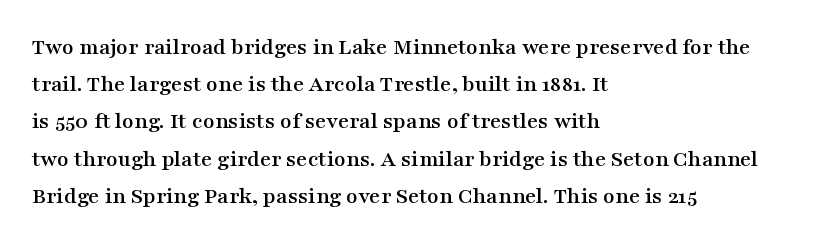
The image shows 24 px text type, upright; set left-aligned, normal line spacing (1.55x), normal letter spacing, not underlined.
